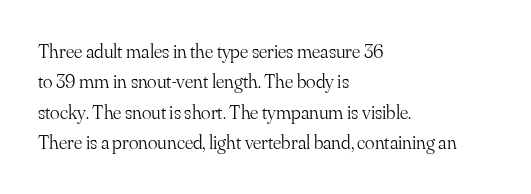
The image shows 20 px text type, upright; set left-aligned, normal line spacing (1.52x), normal letter spacing, not underlined.
